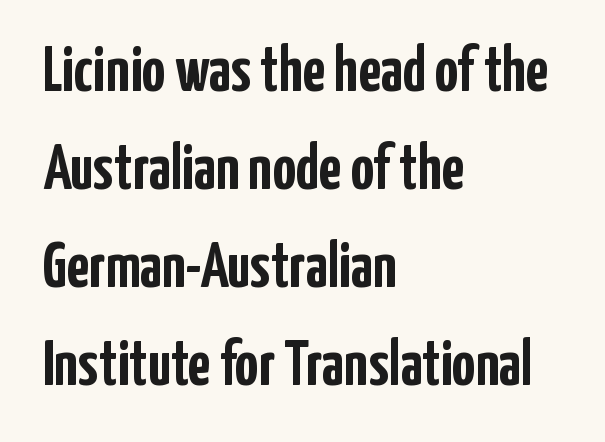
The image shows 65 px semibold, condensed sans-serif type, upright; set left-aligned, normal line spacing (1.51x), normal letter spacing, not underlined; low stroke contrast and a medium x-height.
